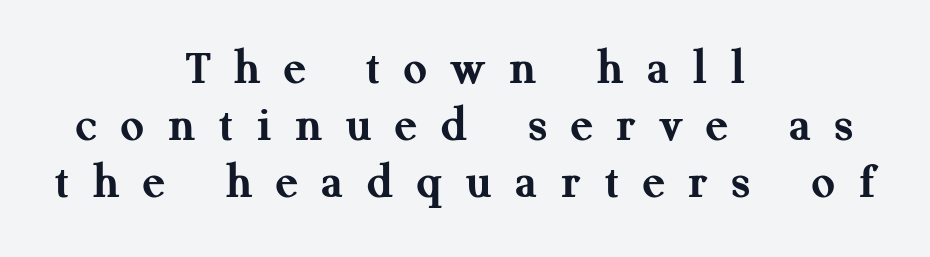
{"serif": "yes", "italic": "no", "bold": "yes", "weight": "semibold", "width": "normal", "stroke_contrast": "medium", "x_height": "medium", "monospaced": "no", "underline": "no", "align": "center", "line_spacing": "tight", "line_spacing_ratio": 1.12, "letter_spacing": "wide", "letter_spacing_em": 0.47, "glyph_px": 51}
